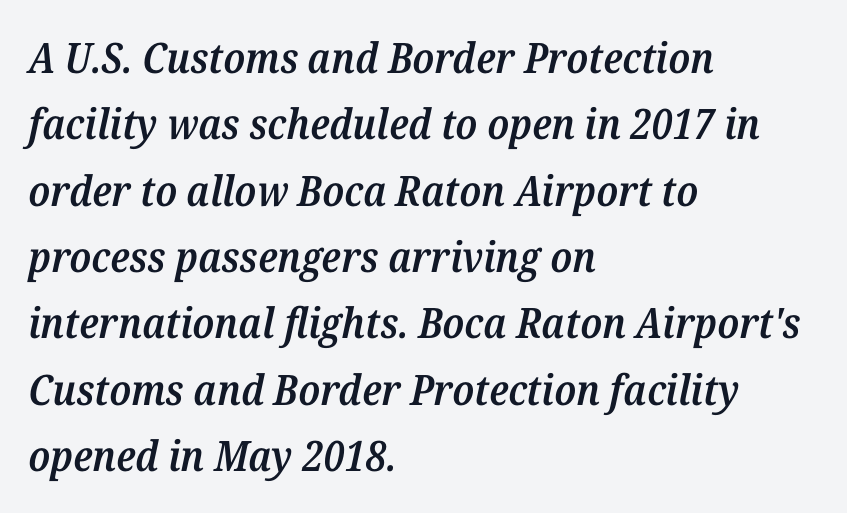
The type is set solid horizontally, with unmodified tracking. This is serif lettering, the kind often seen in printed books. Rule under the text: the space is simply empty. Think of a printed novel: that variable character pitch is what you see here. The space between consecutive lines is moderate.
